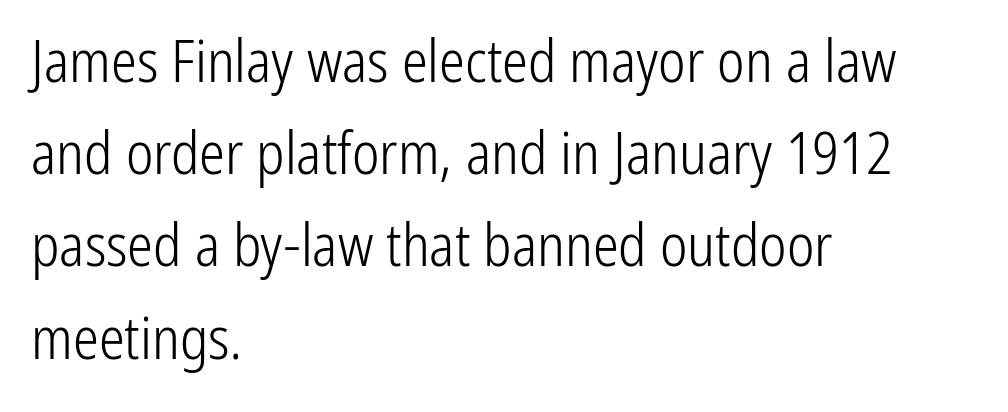
The image shows 58 px light, condensed sans-serif type, upright; set left-aligned, normal line spacing (1.59x), normal letter spacing, not underlined; low stroke contrast and a medium x-height.
